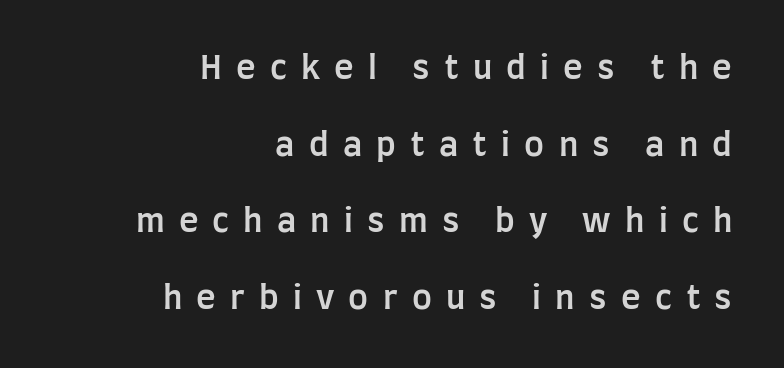
Q: Is the text bold? A: Semi-bold.
Q: Is the text italic (slanted)? A: No, it is upright.
Q: Is the typeface a serif or a sans-serif typeface? A: Sans-serif.
Q: Is the text underlined? A: No.
Q: How is the paragraph aligned? A: Right-aligned.
Q: Is the spacing between letters normal or unusually wide? A: Unusually wide.
Q: Is the spacing between lines tight, normal or loose? A: Loose.
Q: Width (condensed, normal, or wide)? A: Condensed.
Q: Stroke contrast? A: Low.
Q: x-height? A: Large.
Q: Monospaced? A: No.
